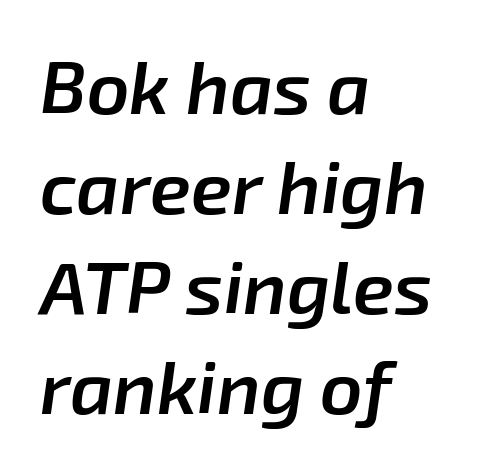
Q: Is the text bold? A: Semi-bold.
Q: Is the text italic (slanted)? A: Yes, it leans right by about 8 degrees.
Q: Is the text underlined? A: No.
Q: How is the paragraph aligned? A: Left-aligned.
Q: Is the spacing between letters normal or unusually wide? A: Normal.
Q: Is the spacing between lines tight, normal or loose? A: Normal.
Q: Width (condensed, normal, or wide)? A: Normal.
Q: Stroke contrast? A: Low.
Q: x-height? A: Medium.
Q: Monospaced? A: No.
